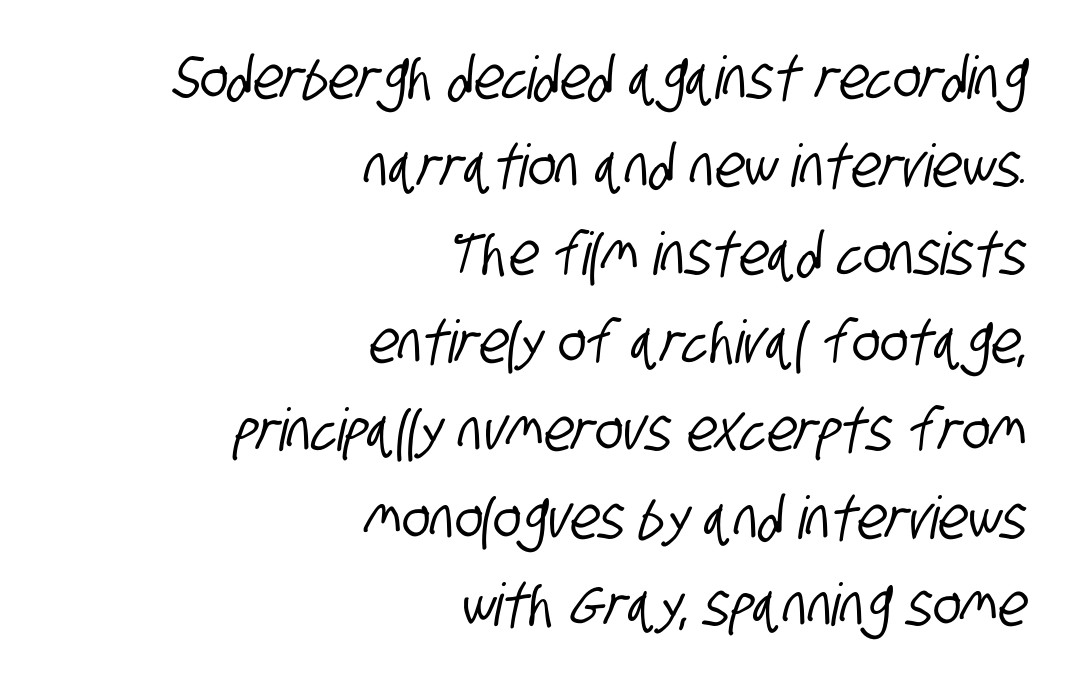
Q: Is the typeface a serif or a sans-serif typeface? A: Sans-serif.
Q: Is the text underlined? A: No.
Q: How is the paragraph aligned? A: Right-aligned.
Q: Is the spacing between letters normal or unusually wide? A: Normal.
Q: Is the spacing between lines tight, normal or loose? A: Normal.
Q: Width (condensed, normal, or wide)? A: Condensed.
Q: Stroke contrast? A: Low.
Q: x-height? A: Large.
Q: Monospaced? A: No.
